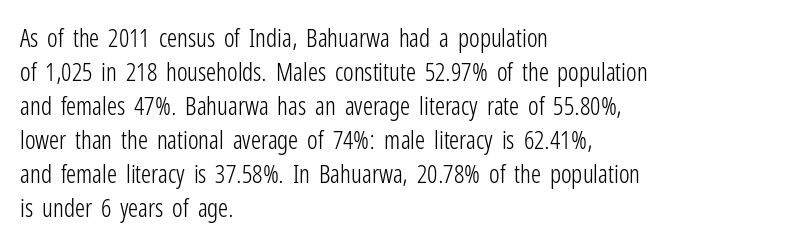
A normal amount of white space separates one row of letters from the next. Honestly, the letter spacing is just normal — you wouldn't notice it. The font's upright variant was chosen for this text. Is this a heavy cut? Hardly; it is regular or lighter. Caption: multi-line text, flush left, ragged right.
